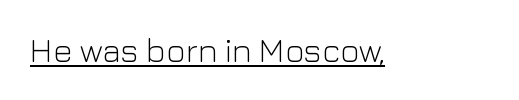
{"serif": "no", "italic": "no", "bold": "no", "weight": "light", "width": "normal", "stroke_contrast": "low", "x_height": "medium", "monospaced": "no", "underline": "yes", "letter_spacing": "normal", "letter_spacing_em": 0.0, "glyph_px": 33}
